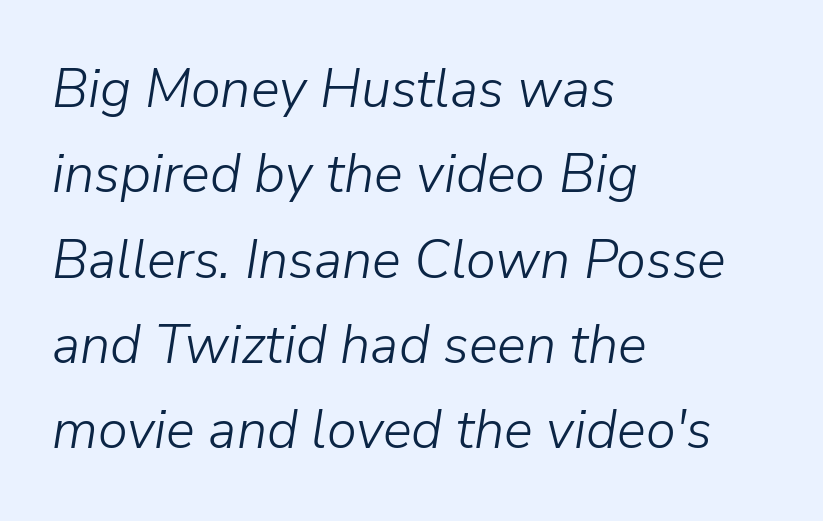
{"italic": "yes", "lean": "right", "slant_degrees": 9, "bold": "no", "weight": "light", "width": "normal", "stroke_contrast": "low", "x_height": "medium", "monospaced": "no", "underline": "no", "align": "left", "line_spacing": "normal", "line_spacing_ratio": 1.58, "letter_spacing": "normal", "letter_spacing_em": 0.0, "glyph_px": 54}
